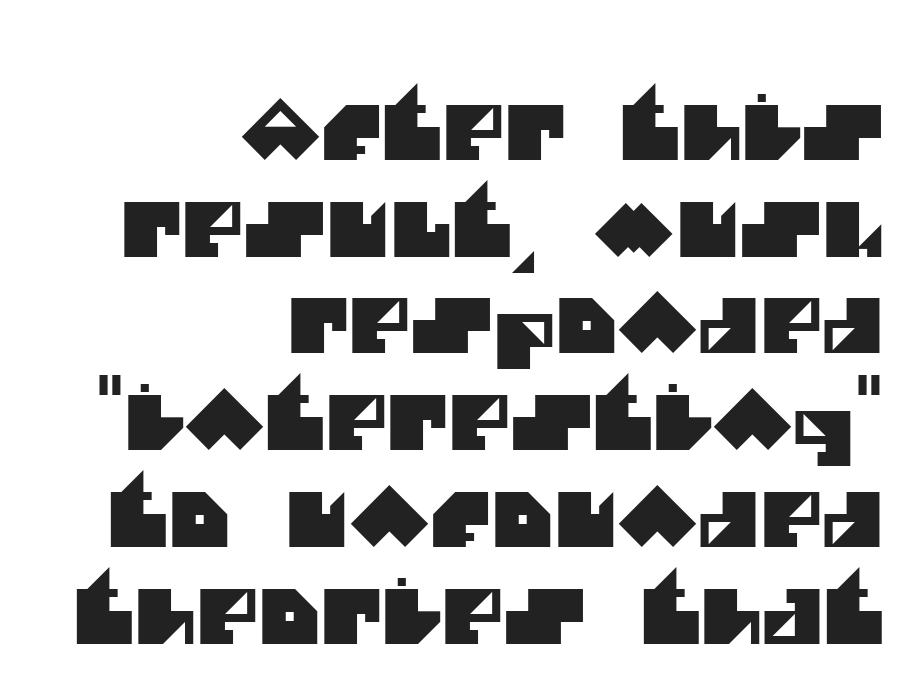
{"serif": "no", "width": "normal", "stroke_contrast": "medium", "x_height": "large", "monospaced": "no", "underline": "no", "align": "right", "line_spacing": "normal", "line_spacing_ratio": 1.29, "letter_spacing": "normal", "letter_spacing_em": 0.0, "glyph_px": 75}
